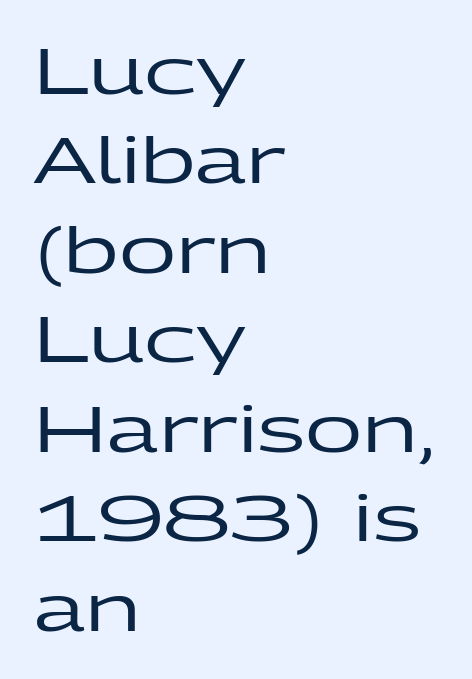
Q: Is the text italic (slanted)? A: No, it is upright.
Q: Is the typeface a serif or a sans-serif typeface? A: Sans-serif.
Q: Is the text underlined? A: No.
Q: How is the paragraph aligned? A: Left-aligned.
Q: Is the spacing between letters normal or unusually wide? A: Normal.
Q: Is the spacing between lines tight, normal or loose? A: Normal.
Q: Width (condensed, normal, or wide)? A: Wide.
Q: Stroke contrast? A: Low.
Q: x-height? A: Medium.
Q: Monospaced? A: No.
